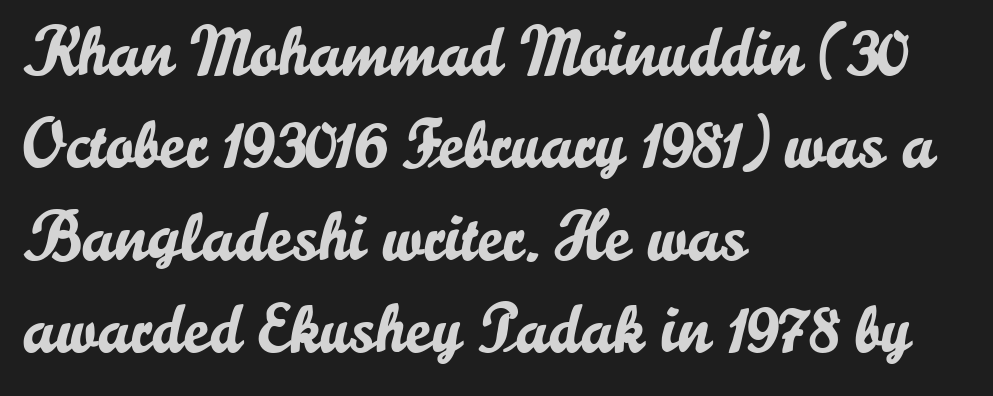
Q: Is the text italic (slanted)? A: Yes.
Q: Is the typeface a serif or a sans-serif typeface? A: Sans-serif.
Q: Is the text underlined? A: No.
Q: How is the paragraph aligned? A: Left-aligned.
Q: Is the spacing between letters normal or unusually wide? A: Normal.
Q: Is the spacing between lines tight, normal or loose? A: Normal.
Q: Width (condensed, normal, or wide)? A: Normal.
Q: Stroke contrast? A: Low.
Q: x-height? A: Small.
Q: Monospaced? A: No.
